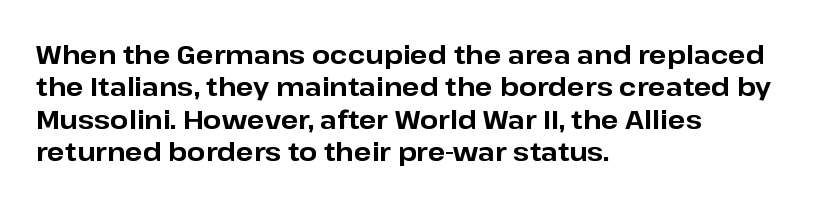
Q: Is the text bold? A: Yes.
Q: Is the text italic (slanted)? A: No, it is upright.
Q: Is the text underlined? A: No.
Q: How is the paragraph aligned? A: Left-aligned.
Q: Is the spacing between letters normal or unusually wide? A: Normal.
Q: Is the spacing between lines tight, normal or loose? A: Normal.
